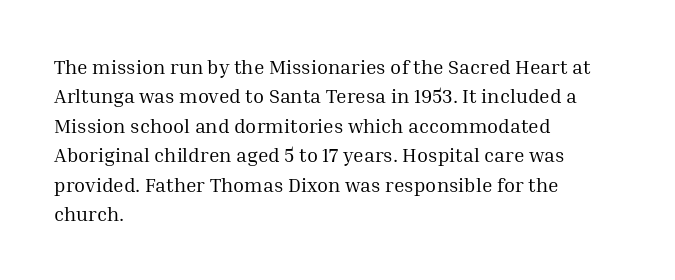
Look at the tracking — it's just the regular setting, nothing added. This sample keeps an unexceptional amount of space between lines. A typesetter would mark this as roman, not italic. Each row of text sits above clean, open space. Ink coverage per letter is moderate at most. This rendering uses left alignment, leaving the right contour irregular.
